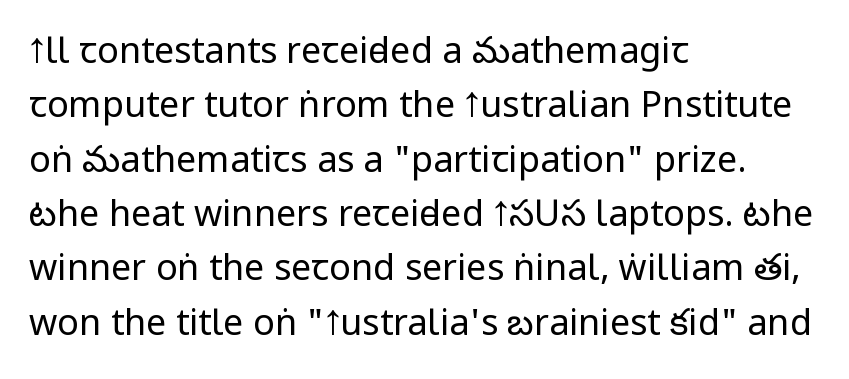
The image shows 36 px regular-weight, condensed sans-serif type, upright; set left-aligned, normal line spacing (1.51x), normal letter spacing, not underlined; low stroke contrast and a large x-height.
